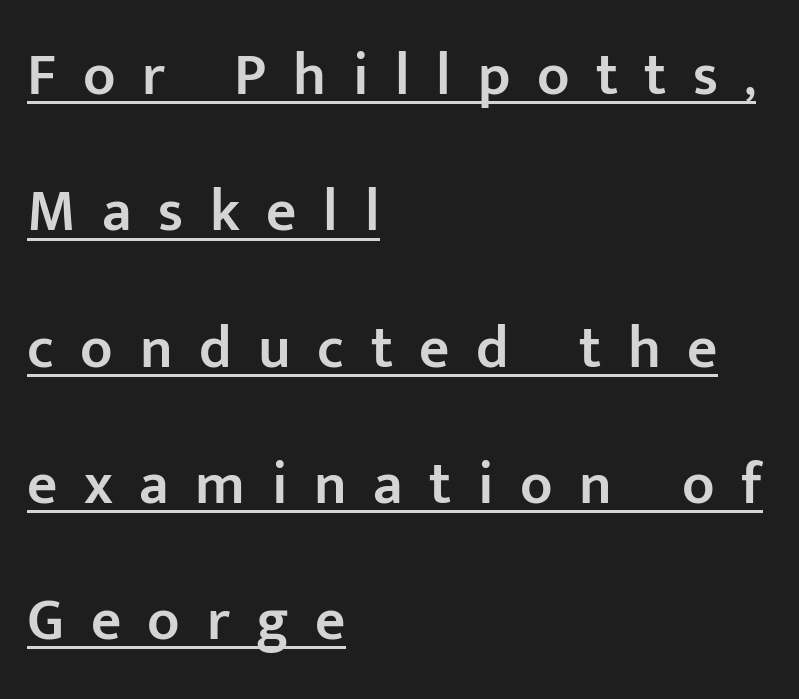
The image shows 59 px semibold sans-serif type, upright; set left-aligned, loose line spacing (2.31x), unusually wide letter spacing (+0.45 em), underlined; low stroke contrast and a medium x-height.
